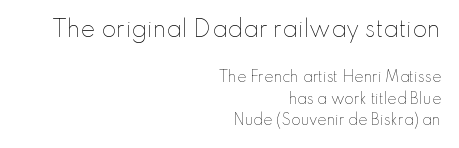
{"italic": "no", "bold": "no", "underline": "no", "align": "right", "line_spacing": "normal", "line_spacing_ratio": 1.53, "letter_spacing": "normal", "letter_spacing_em": 0.0, "larger_block": "first", "size_ratio": 1.57, "glyph_px": 22}
